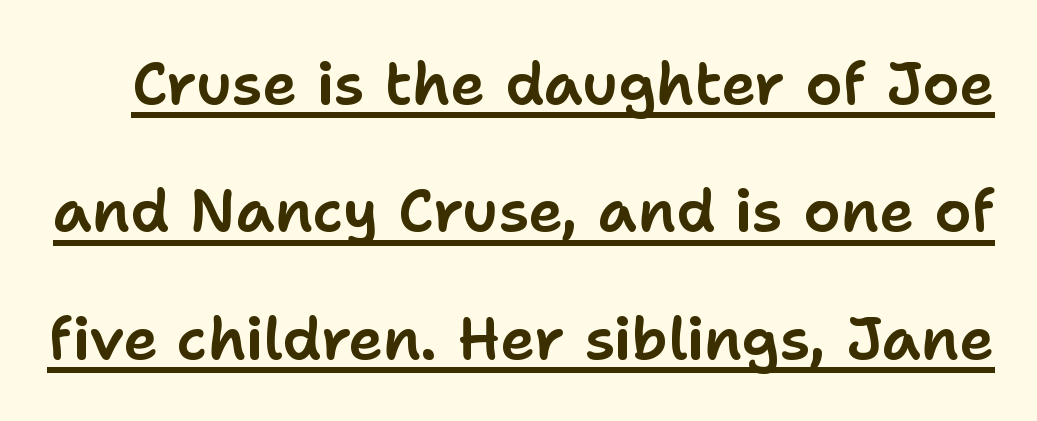
Does the lettering tilt? It doesn't — this is upright. Is there much room between lines? Yes — plenty of vertical air separates them. A typesetter would label this face a sans. Do the characters align in a grid? No, the font is proportional.
